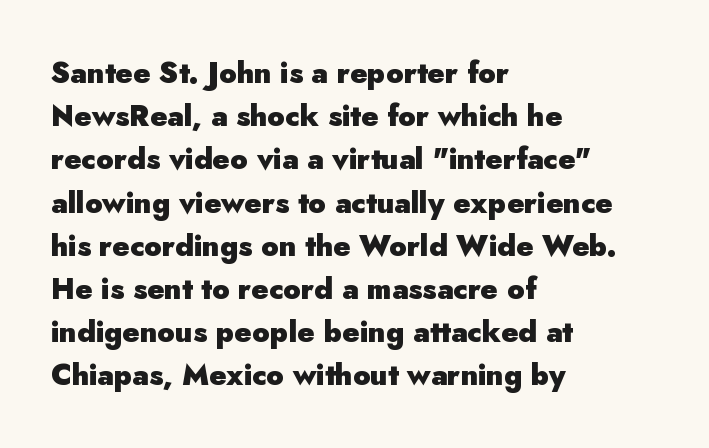
Is there much room between lines? A standard amount, neither cramped nor airy. The baseline area is clear. Layout note: lines flush left. The face used here is proportionally spaced, like ordinary book or web type.
